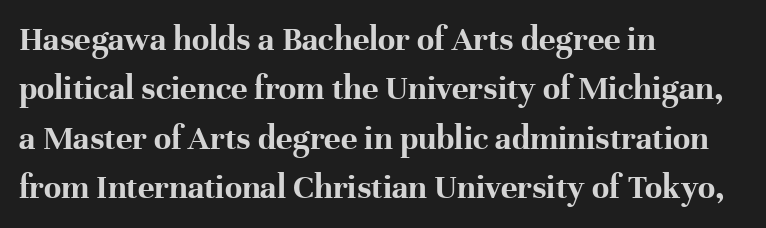
Pretty heavy lettering here — definitely bold. Interline gaps are of average width in this sample. Each letter keeps its own natural width here, so spacing adapts to shape. Any mark beneath the type? The region is blank. Leftover space on each line is placed entirely after the last word. The letterforms sit shoulder to shoulder at normal distance.
